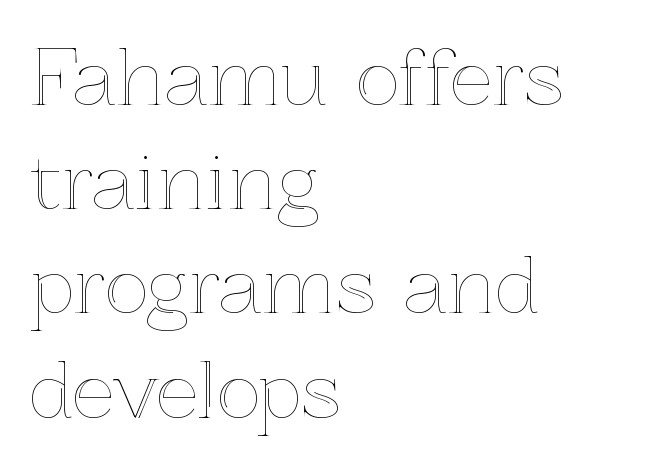
Quick note: not italic, upright. Decoration check: the copy has no underline. Characters follow at the spacing the type designer built in. Varying glyph widths throughout — classic text-font behaviour. Reading down the column, the eye jumps a familiar distance to each next line.
